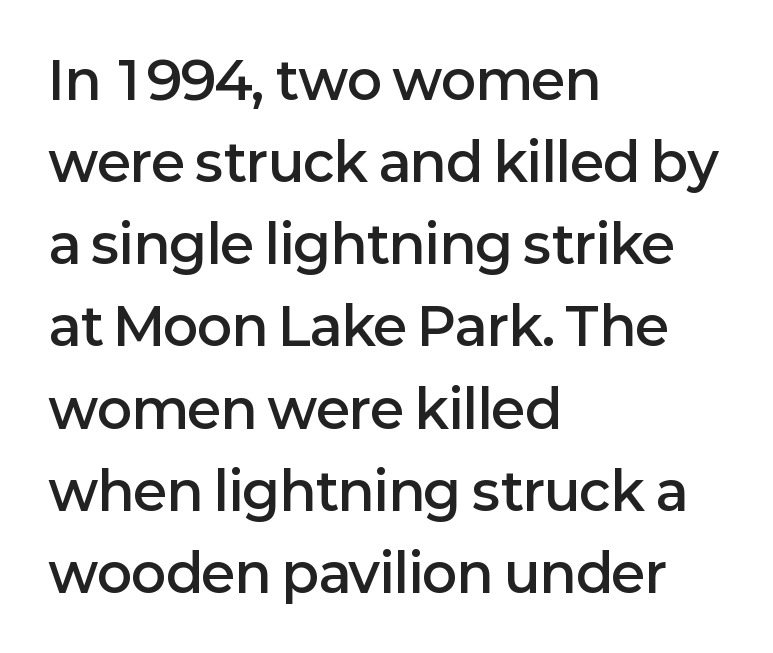
{"serif": "no", "italic": "no", "bold": "semi", "weight": "semibold", "width": "normal", "stroke_contrast": "low", "x_height": "medium", "monospaced": "no", "underline": "no", "align": "left", "line_spacing": "normal", "line_spacing_ratio": 1.58, "letter_spacing": "normal", "letter_spacing_em": 0.0, "glyph_px": 52}
